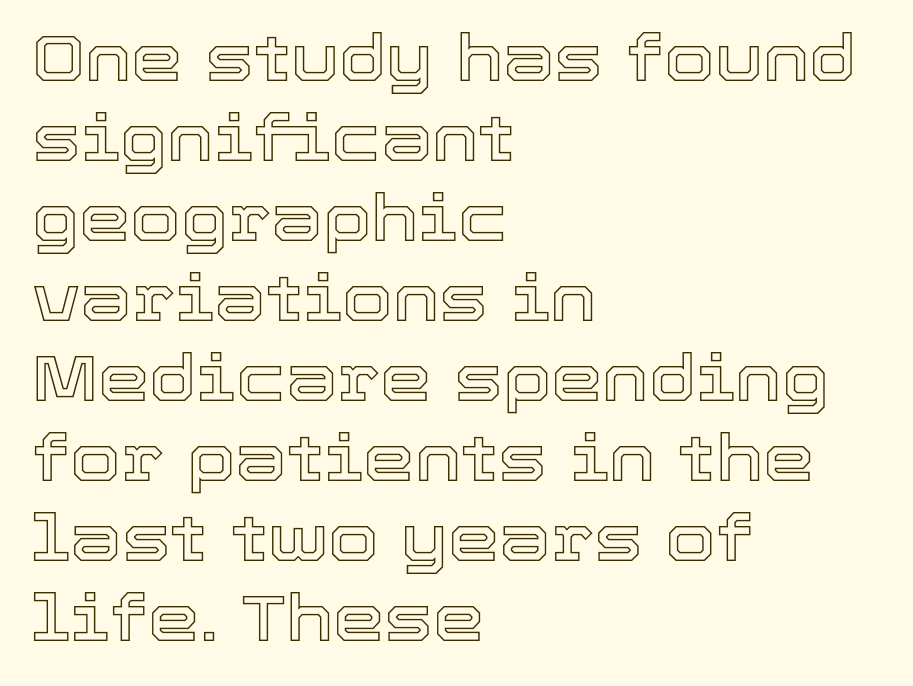
Spacing between characters is what you'd get straight out of the box. The space beneath each line is pristine and unruled. This is the regular roman posture of the typeface. Looks like regular typesetting: each glyph gets only the width it needs. The rag falls on the right side of this text block.
